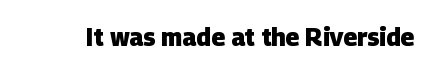
{"bold": "yes", "underline": "no", "letter_spacing": "normal", "letter_spacing_em": 0.0, "glyph_px": 24}
